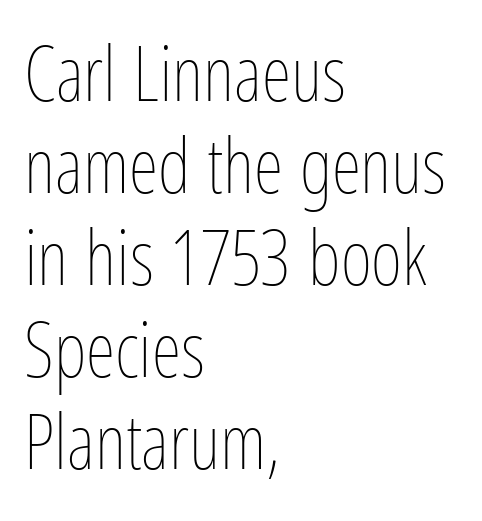
Q: Is the text bold? A: No.
Q: Is the text italic (slanted)? A: No, it is upright.
Q: Is the text underlined? A: No.
Q: How is the paragraph aligned? A: Left-aligned.
Q: Is the spacing between letters normal or unusually wide? A: Normal.
Q: Width (condensed, normal, or wide)? A: Condensed.
Q: Stroke contrast? A: Low.
Q: x-height? A: Medium.
Q: Monospaced? A: No.
